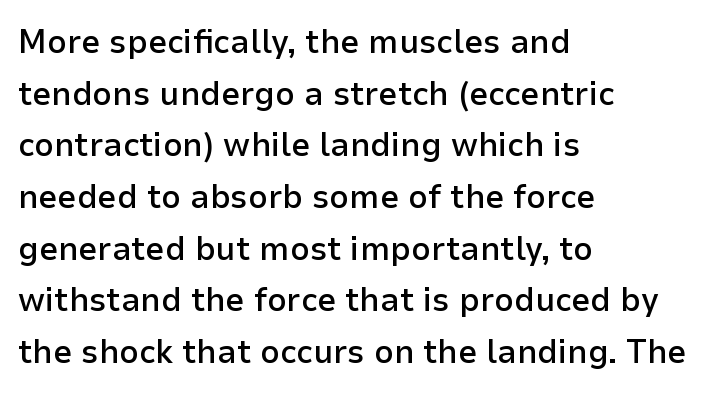
{"serif": "no", "italic": "no", "bold": "semi", "weight": "semibold", "width": "normal", "stroke_contrast": "low", "x_height": "medium", "monospaced": "no", "underline": "no", "align": "left", "line_spacing": "normal", "line_spacing_ratio": 1.52, "letter_spacing": "normal", "letter_spacing_em": 0.0, "glyph_px": 34}
